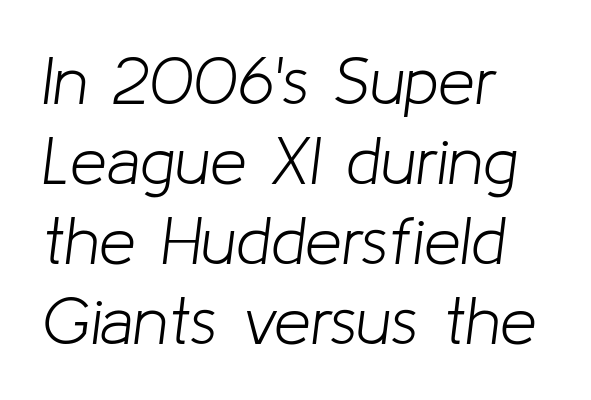
Q: Is the text bold? A: No.
Q: Is the text italic (slanted)? A: Yes, it leans right by about 8 degrees.
Q: Is the text underlined? A: No.
Q: How is the paragraph aligned? A: Left-aligned.
Q: Is the spacing between letters normal or unusually wide? A: Normal.
Q: Width (condensed, normal, or wide)? A: Normal.
Q: Stroke contrast? A: Low.
Q: x-height? A: Medium.
Q: Monospaced? A: No.
